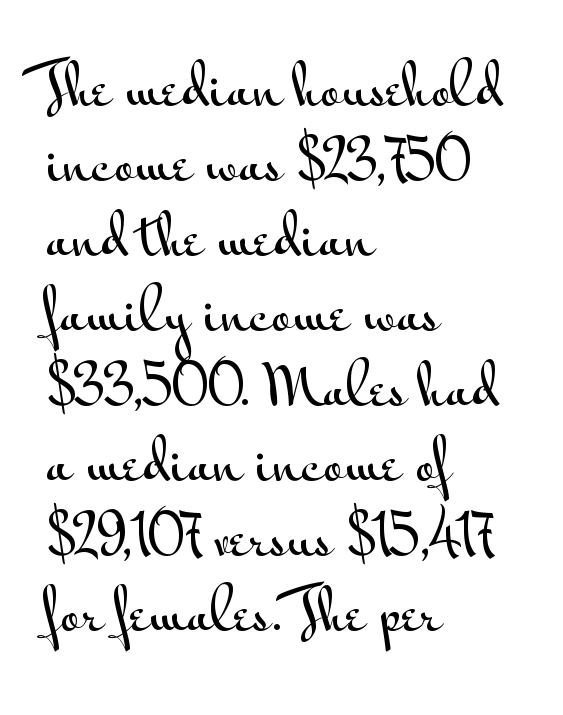
The image shows 56 px wide sans-serif type; set left-aligned, normal line spacing (1.34x), normal letter spacing, not underlined; medium stroke contrast and a small x-height.
